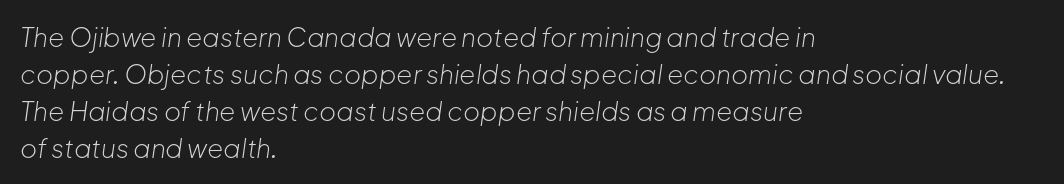
The image shows 26 px text type, italic (leaning right); set left-aligned, normal line spacing (1.42x), normal letter spacing, not underlined.
